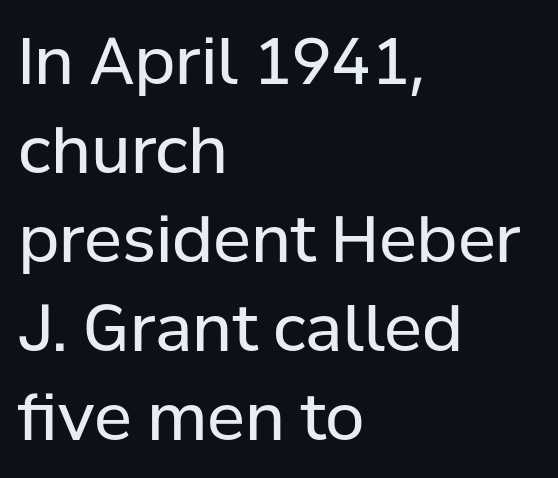
The image shows 64 px regular-weight sans-serif type, upright; set left-aligned, normal line spacing (1.39x), normal letter spacing, not underlined; low stroke contrast and a medium x-height.
